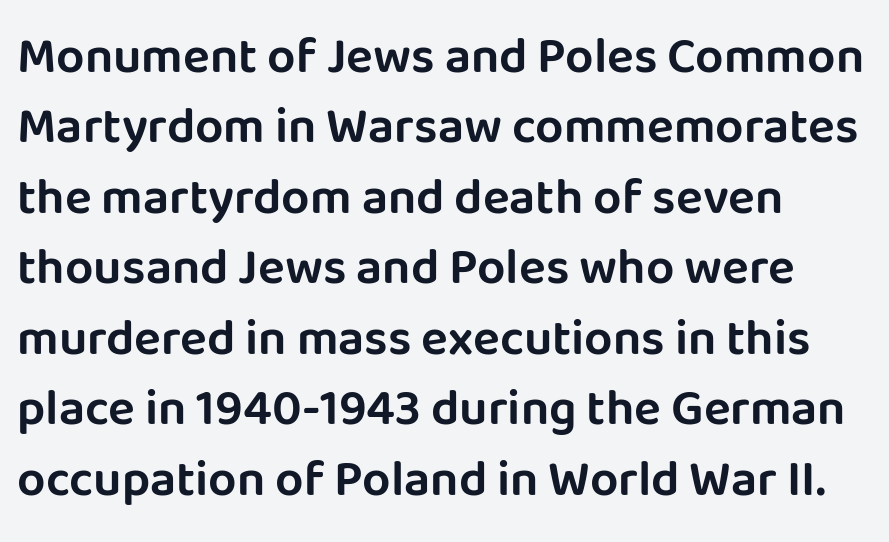
The image shows 50 px sans-serif type, upright; set left-aligned, normal line spacing (1.41x), normal letter spacing, not underlined; low stroke contrast and a large x-height.
